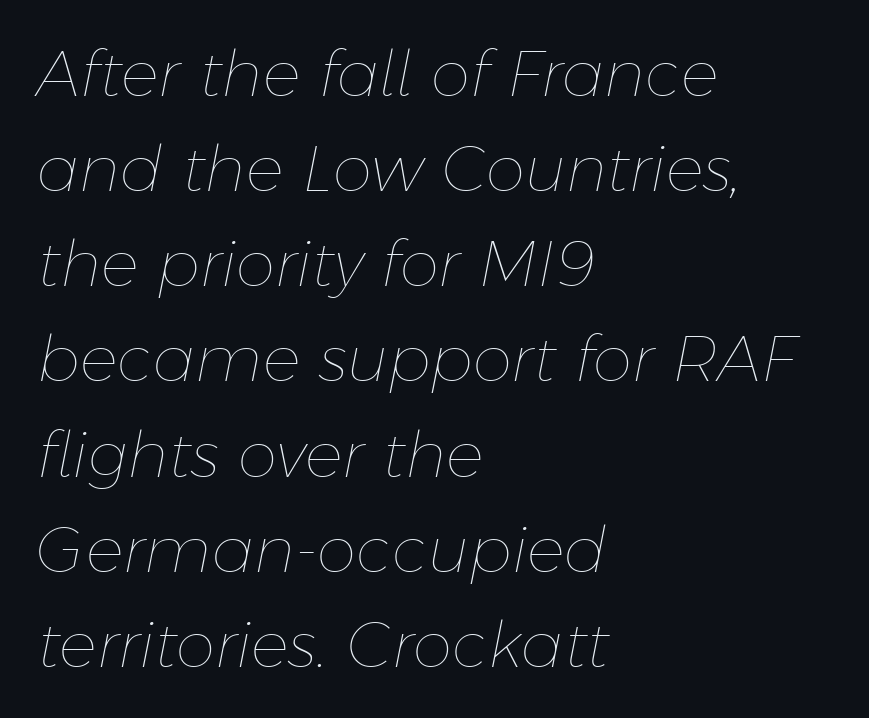
Q: Is the text bold? A: No.
Q: Is the text italic (slanted)? A: Yes, it leans right by about 11 degrees.
Q: Is the text underlined? A: No.
Q: How is the paragraph aligned? A: Left-aligned.
Q: Is the spacing between letters normal or unusually wide? A: Normal.
Q: Is the spacing between lines tight, normal or loose? A: Normal.
Q: Width (condensed, normal, or wide)? A: Normal.
Q: Stroke contrast? A: Low.
Q: x-height? A: Medium.
Q: Monospaced? A: No.
